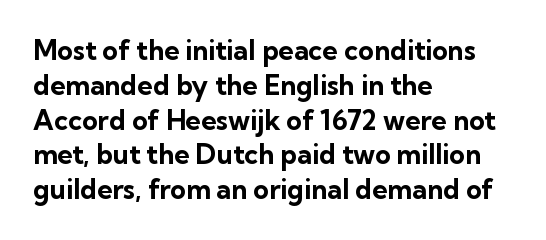
The words here are not underlined. Style check: upright. Typesetter's note: full bold, strokes at maximum text heaviness. Left-aligned paragraph, ragged on the right. One glance says typical: line gaps are just what's usual. Look at the tracking — it's just the regular setting, nothing added.
